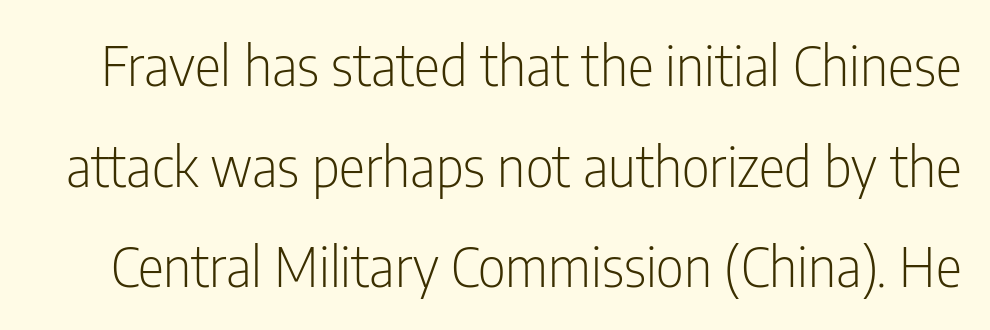
Every character sits straight up, as roman type does. A quiet, ordinary-to-light weight characterises the typeface. A sans-serif font was chosen for this passage. The letters sit at their default tracking, neither squeezed nor spread.
